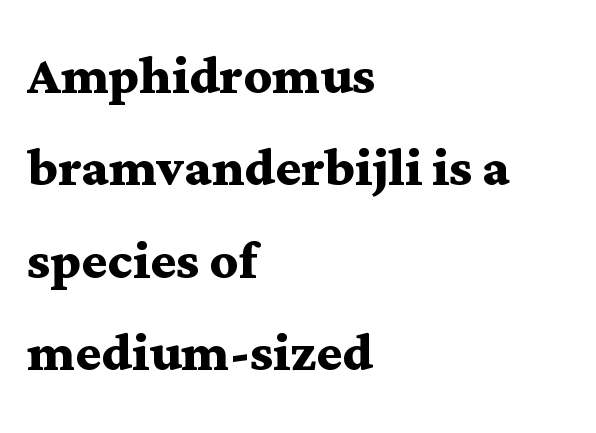
The image shows 69 px semibold, wide serif type, upright; set left-aligned, normal line spacing (1.34x), normal letter spacing, not underlined; medium stroke contrast and a medium x-height.
